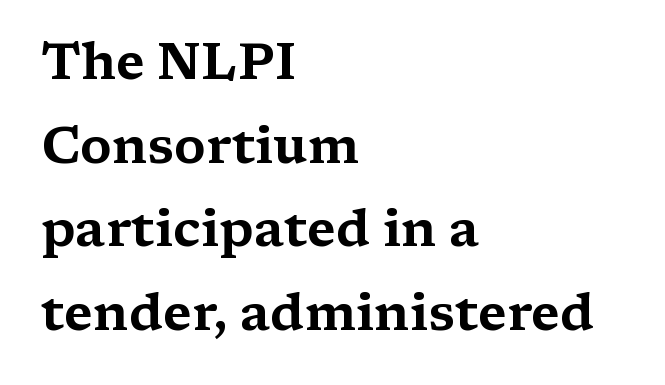
Proportional: the letters do not fall into vertical columns. Does the leading feel generous? No, just average. Characters remain perfectly vertical along every line. Does the copy run flush right? No — it runs flush left.
